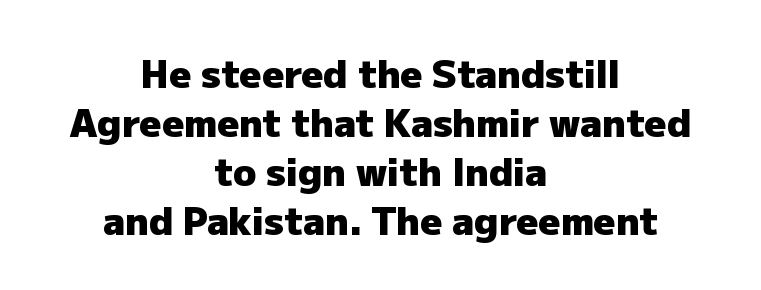
Q: Is the text bold? A: Yes.
Q: Is the text italic (slanted)? A: No, it is upright.
Q: Is the typeface a serif or a sans-serif typeface? A: Sans-serif.
Q: Is the text underlined? A: No.
Q: How is the paragraph aligned? A: Centered.
Q: Is the spacing between letters normal or unusually wide? A: Normal.
Q: Is the spacing between lines tight, normal or loose? A: Normal.
Q: Width (condensed, normal, or wide)? A: Normal.
Q: Stroke contrast? A: Low.
Q: x-height? A: Medium.
Q: Monospaced? A: No.
